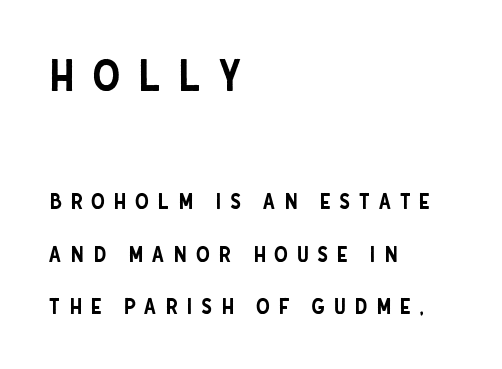
Q: Is the text italic (slanted)? A: No, it is upright.
Q: Is the typeface a serif or a sans-serif typeface? A: Sans-serif.
Q: Is the text underlined? A: No.
Q: How is the paragraph aligned? A: Left-aligned.
Q: Is the spacing between letters normal or unusually wide? A: Unusually wide.
Q: Is the spacing between lines tight, normal or loose? A: Loose.
Q: Which block of text is set in a larger size, the first (top) or the second (bottom)? A: The first (top) one.
Q: Width (condensed, normal, or wide)? A: Condensed.
Q: Stroke contrast? A: Low.
Q: x-height? A: Large.
Q: Monospaced? A: No.
